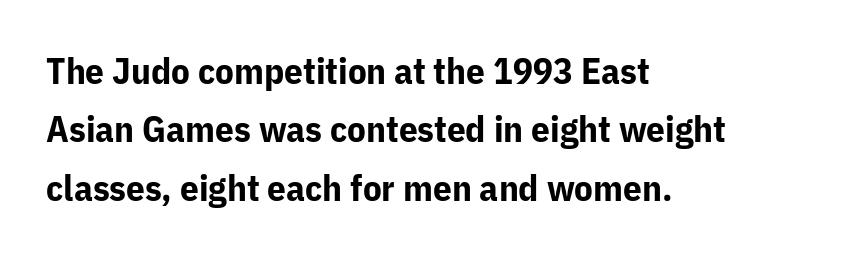
You could not count columns in this text — the font is proportionally spaced. The face used here has the dense, thick strokes of a bold. Notice how descenders clear the ascenders below comfortably — that's standard leading. Letterform terminals end flat and unadorned throughout the passage.
